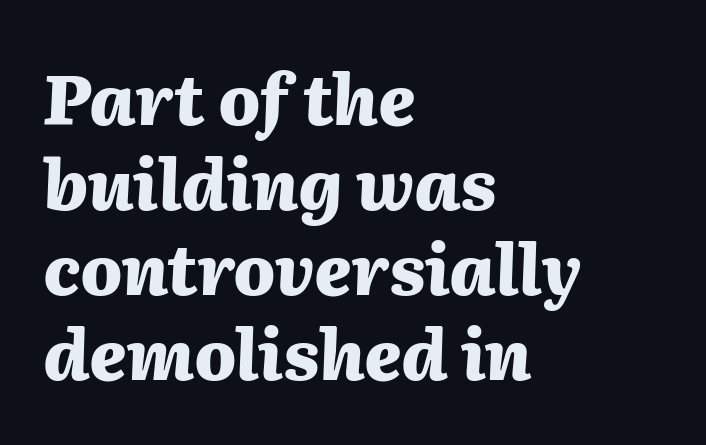
Q: Is the text bold? A: Yes.
Q: Is the text italic (slanted)? A: Yes, it leans right by about 2 degrees.
Q: Is the text underlined? A: No.
Q: How is the paragraph aligned? A: Left-aligned.
Q: Is the spacing between letters normal or unusually wide? A: Normal.
Q: Width (condensed, normal, or wide)? A: Normal.
Q: Stroke contrast? A: Medium.
Q: x-height? A: Medium.
Q: Monospaced? A: No.
